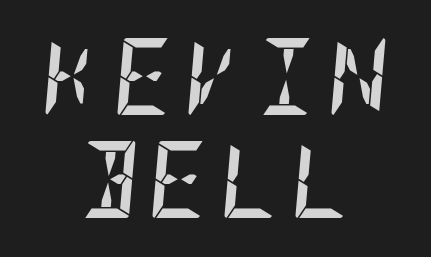
Q: Is the text bold? A: Yes.
Q: Is the text italic (slanted)? A: Yes, it leans right by about 5 degrees.
Q: Is the text underlined? A: No.
Q: How is the paragraph aligned? A: Centered.
Q: Is the spacing between lines tight, normal or loose? A: Normal.
Q: Width (condensed, normal, or wide)? A: Condensed.
Q: Stroke contrast? A: Low.
Q: x-height? A: Large.
